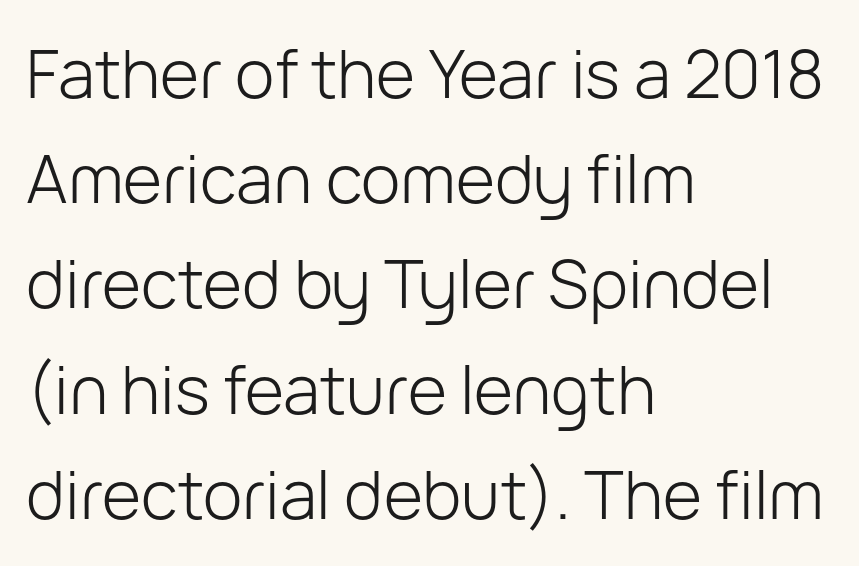
The image shows 67 px light sans-serif type, upright; set left-aligned, normal line spacing (1.57x), normal letter spacing, not underlined; low stroke contrast and a medium x-height.
